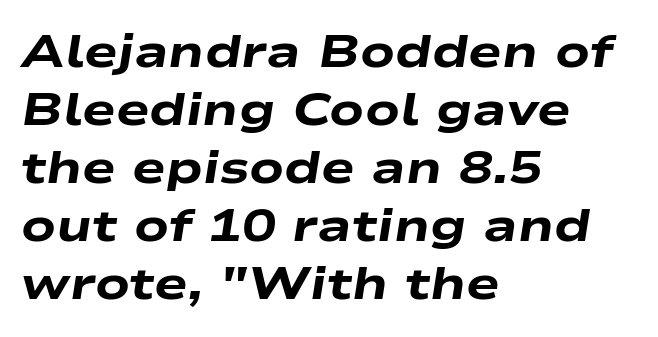
Line starts are locked; line ends wander. Looks like regular typesetting: each glyph gets only the width it needs. The passage shown leans; its letterforms are oblique. This block has exactly the height ordinary leading produces.
